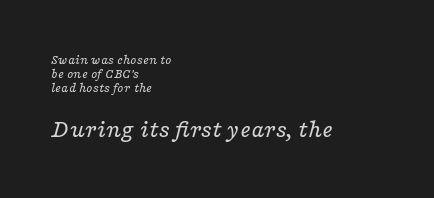
The image shows 26 px text type, italic (leaning right); set left-aligned, tight line spacing (0.99x), normal letter spacing, not underlined; the second (bottom) block is 1.86x larger.
